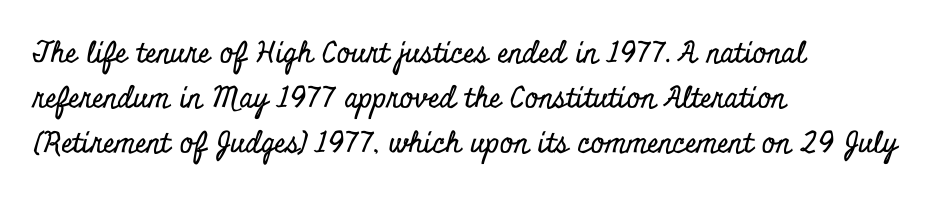
Q: Is the text italic (slanted)? A: Yes.
Q: Is the typeface a serif or a sans-serif typeface? A: Serif.
Q: Is the text underlined? A: No.
Q: How is the paragraph aligned? A: Left-aligned.
Q: Is the spacing between letters normal or unusually wide? A: Normal.
Q: Is the spacing between lines tight, normal or loose? A: Normal.
Q: Width (condensed, normal, or wide)? A: Condensed.
Q: Stroke contrast? A: Low.
Q: x-height? A: Small.
Q: Monospaced? A: No.
